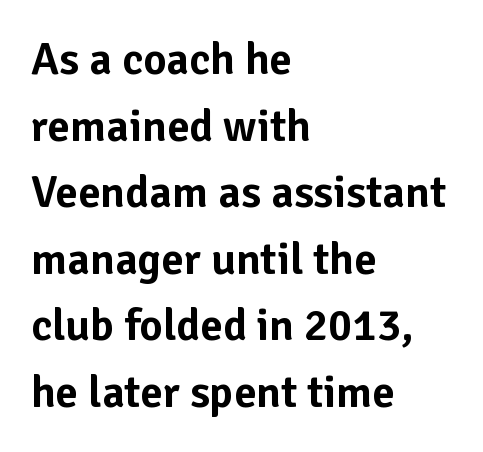
Q: Is the text italic (slanted)? A: No, it is upright.
Q: Is the typeface a serif or a sans-serif typeface? A: Sans-serif.
Q: Is the text underlined? A: No.
Q: How is the paragraph aligned? A: Left-aligned.
Q: Is the spacing between letters normal or unusually wide? A: Normal.
Q: Is the spacing between lines tight, normal or loose? A: Normal.
Q: Width (condensed, normal, or wide)? A: Normal.
Q: Stroke contrast? A: Low.
Q: x-height? A: Medium.
Q: Monospaced? A: No.
